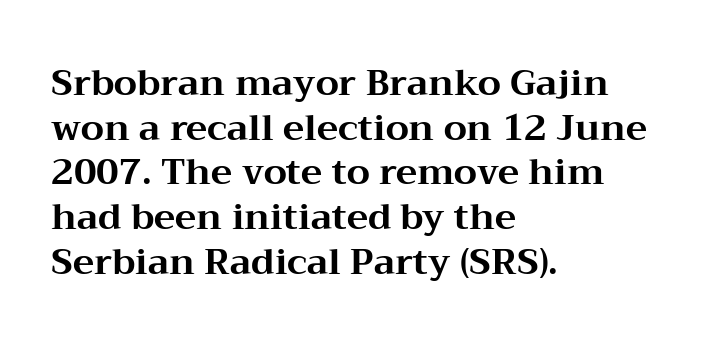
Q: Is the text bold? A: Yes.
Q: Is the text italic (slanted)? A: No, it is upright.
Q: Is the typeface a serif or a sans-serif typeface? A: Serif.
Q: Is the text underlined? A: No.
Q: How is the paragraph aligned? A: Left-aligned.
Q: Is the spacing between letters normal or unusually wide? A: Normal.
Q: Width (condensed, normal, or wide)? A: Wide.
Q: Stroke contrast? A: Medium.
Q: x-height? A: Medium.
Q: Monospaced? A: No.
